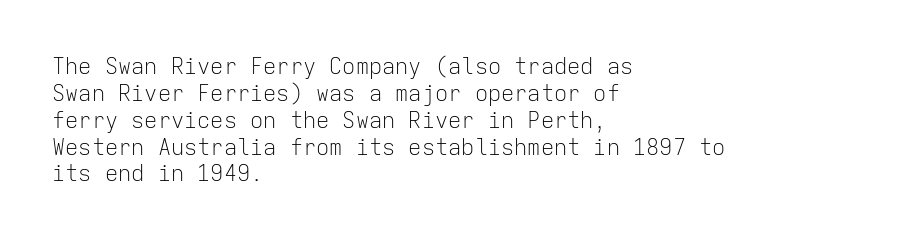
{"italic": "no", "bold": "no", "underline": "no", "align": "left", "line_spacing_ratio": 1.22, "letter_spacing": "normal", "letter_spacing_em": 0.0, "glyph_px": 22}
